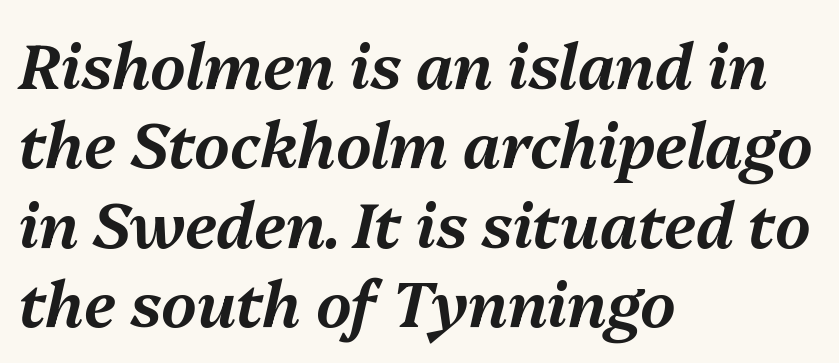
This is oblique type, the kind used for emphasis or titles. Underline: absent. Baseline-to-baseline distance is the conventional proportion of letter height. Proportional: the letters do not fall into vertical columns. The lines are quadded left.
